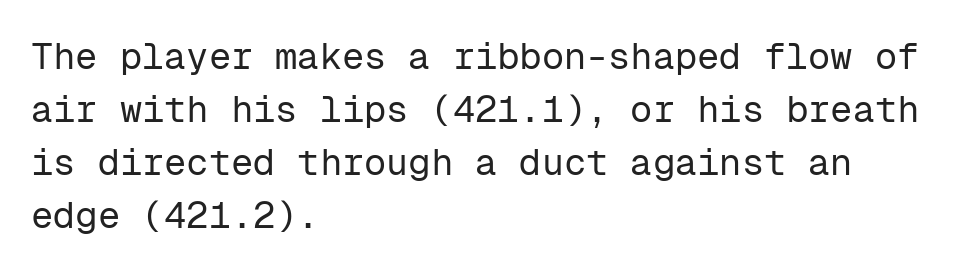
Words appear dense and cohesive because spacing is normal. Every character here occupies the same horizontal width, giving the sample a typewriter-like rhythm. This is the regular roman posture of the typeface. Has an underline been added? It has not.
